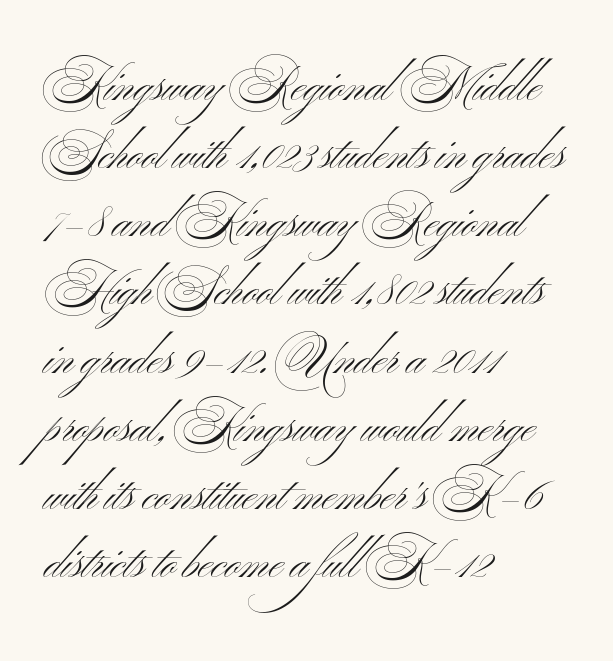
The image shows 47 px light, wide sans-serif type; set left-aligned, normal line spacing (1.45x), normal letter spacing, not underlined; medium stroke contrast and a small x-height.
